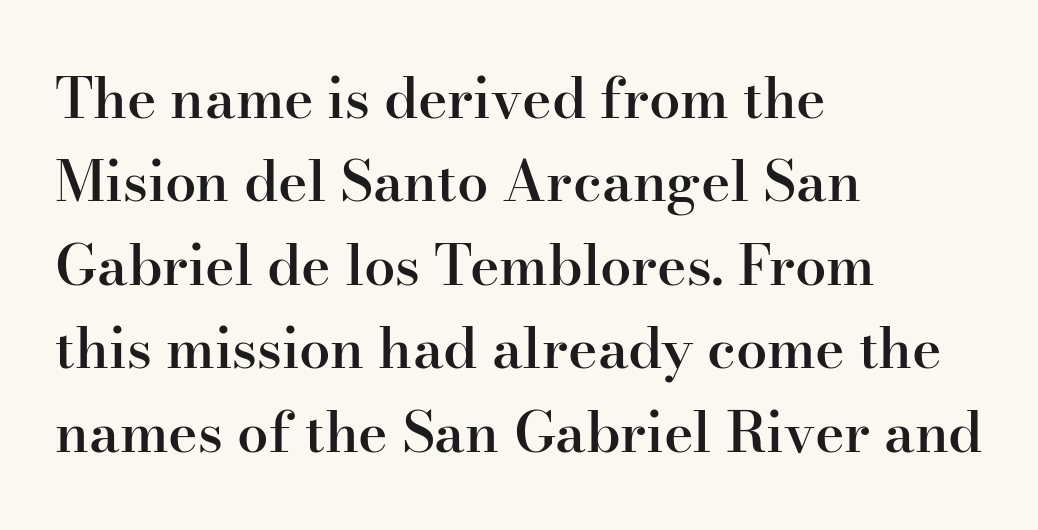
Nothing unusual about the tracking: characters are spaced as the font intends. Do the letters lean? They stand straight. A classic flush-left, rag-right setting is used for this passage. Compared with typical paragraphs, the rows here are spaced about the same.
